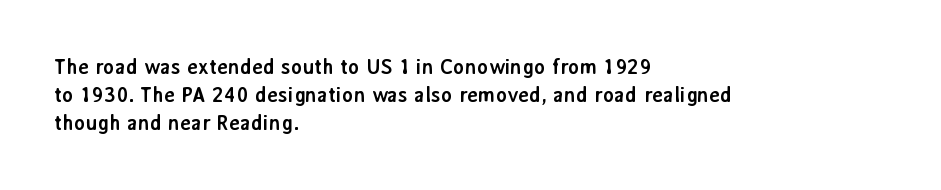
Q: Is the text bold? A: Yes.
Q: Is the text italic (slanted)? A: No, it is upright.
Q: Is the text underlined? A: No.
Q: How is the paragraph aligned? A: Left-aligned.
Q: Is the spacing between letters normal or unusually wide? A: Normal.
Q: Is the spacing between lines tight, normal or loose? A: Normal.
